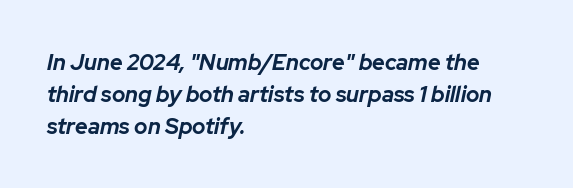
{"italic": "yes", "lean": "right", "slant_degrees": 12, "bold": "yes", "underline": "no", "align": "left", "line_spacing": "normal", "line_spacing_ratio": 1.45, "letter_spacing": "normal", "letter_spacing_em": 0.0, "glyph_px": 22}
